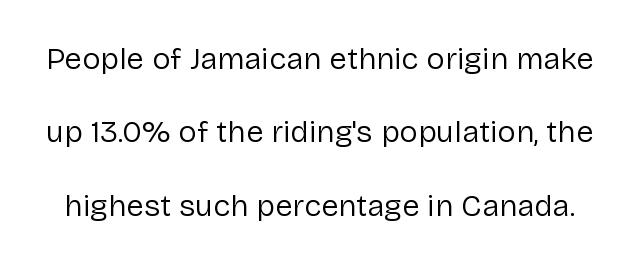
{"serif": "no", "italic": "no", "bold": "no", "weight": "regular", "width": "normal", "stroke_contrast": "low", "x_height": "medium", "monospaced": "no", "underline": "no", "line_spacing": "loose", "line_spacing_ratio": 2.37, "letter_spacing": "normal", "letter_spacing_em": 0.0, "glyph_px": 31}
